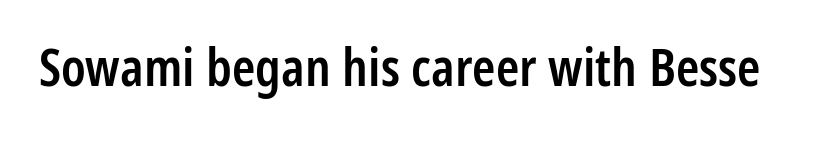
{"serif": "no", "italic": "no", "bold": "semi", "weight": "semibold", "width": "condensed", "stroke_contrast": "low", "x_height": "medium", "monospaced": "no", "underline": "no", "letter_spacing": "normal", "letter_spacing_em": 0.0, "glyph_px": 53}
